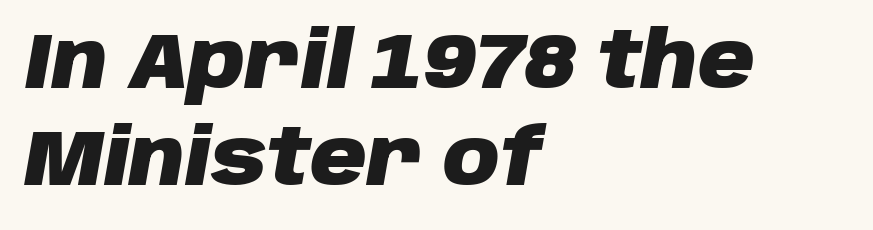
{"italic": "yes", "lean": "right", "slant_degrees": 10, "bold": "yes", "weight": "heavy", "width": "normal", "stroke_contrast": "low", "x_height": "large", "monospaced": "no", "underline": "no", "align": "left", "line_spacing": "normal", "line_spacing_ratio": 1.25, "letter_spacing": "normal", "letter_spacing_em": 0.0, "glyph_px": 78}
